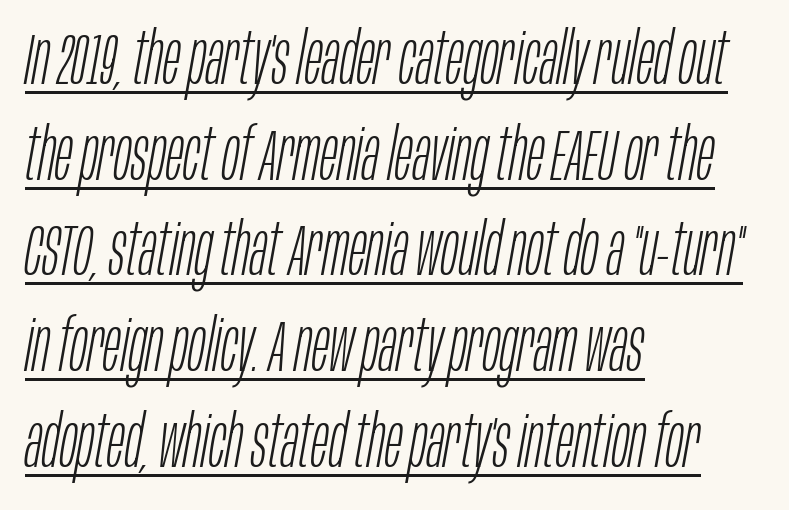
Q: Is the text bold? A: No.
Q: Is the text italic (slanted)? A: Yes, it leans right by about 10 degrees.
Q: Is the text underlined? A: Yes.
Q: How is the paragraph aligned? A: Left-aligned.
Q: Is the spacing between letters normal or unusually wide? A: Normal.
Q: Is the spacing between lines tight, normal or loose? A: Normal.
Q: Width (condensed, normal, or wide)? A: Condensed.
Q: Stroke contrast? A: Low.
Q: x-height? A: Large.
Q: Monospaced? A: No.
